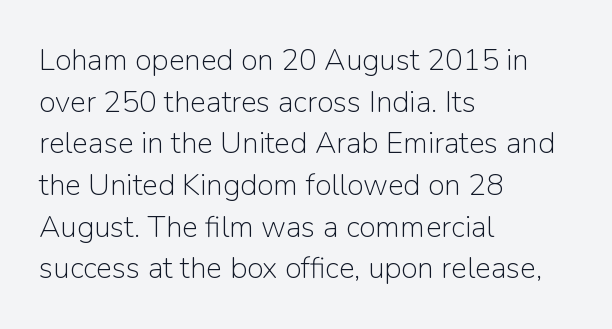
Q: Is the text bold? A: No.
Q: Is the text italic (slanted)? A: No, it is upright.
Q: Is the typeface a serif or a sans-serif typeface? A: Sans-serif.
Q: Is the text underlined? A: No.
Q: How is the paragraph aligned? A: Left-aligned.
Q: Is the spacing between letters normal or unusually wide? A: Normal.
Q: Is the spacing between lines tight, normal or loose? A: Normal.
Q: Width (condensed, normal, or wide)? A: Normal.
Q: Stroke contrast? A: Low.
Q: x-height? A: Medium.
Q: Monospaced? A: No.
